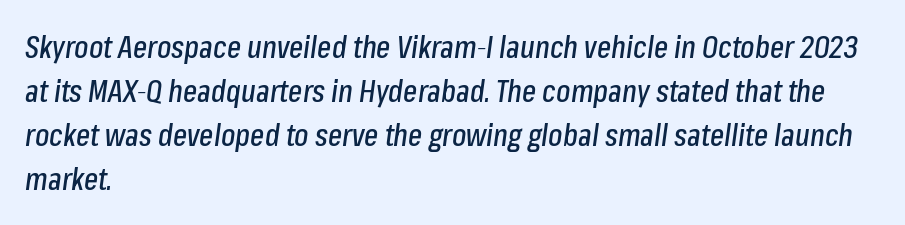
{"italic": "yes", "lean": "right", "slant_degrees": 8, "width": "condensed", "stroke_contrast": "low", "x_height": "medium", "monospaced": "no", "underline": "no", "align": "left", "line_spacing": "normal", "line_spacing_ratio": 1.47, "letter_spacing": "normal", "letter_spacing_em": 0.0, "glyph_px": 30}
